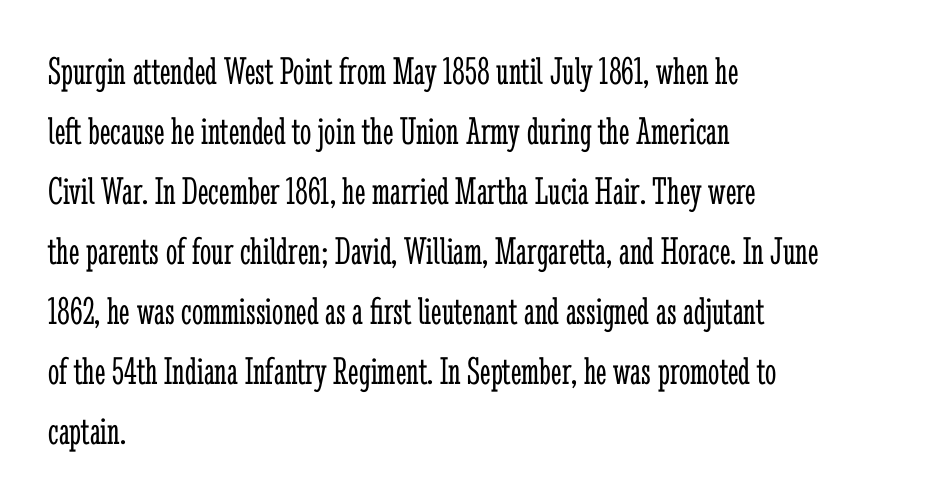
{"serif": "yes", "italic": "no", "bold": "no", "weight": "light", "width": "condensed", "stroke_contrast": "low", "x_height": "medium", "monospaced": "no", "underline": "no", "align": "left", "line_spacing": "normal", "line_spacing_ratio": 1.5, "letter_spacing": "normal", "letter_spacing_em": 0.0, "glyph_px": 40}
